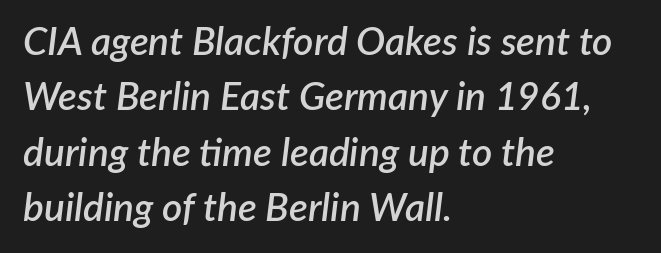
The line texture is even and compact thanks to regular tracking. Stroke thickness is moderately raised; the sample reads as semibold. The area under the type is left untouched. The rows are spaced the way most documents space them. Slant detected: the letters are inclined.
